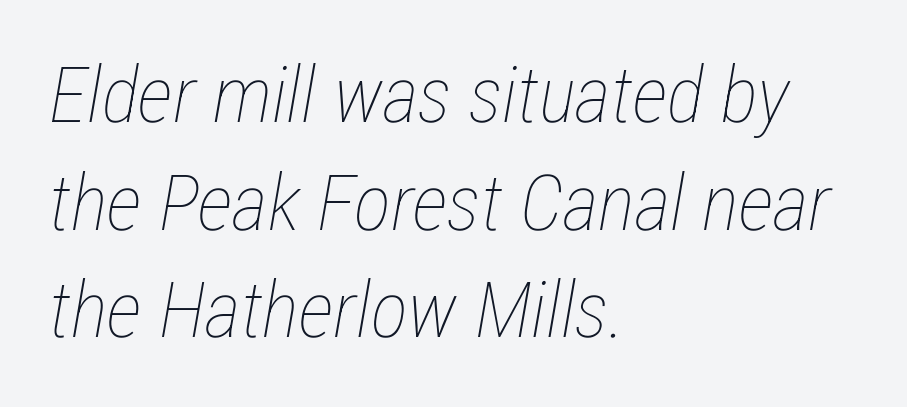
{"italic": "yes", "lean": "right", "slant_degrees": 12, "bold": "no", "weight": "thin", "width": "condensed", "stroke_contrast": "low", "x_height": "medium", "monospaced": "no", "underline": "no", "align": "left", "line_spacing": "normal", "line_spacing_ratio": 1.38, "letter_spacing": "normal", "letter_spacing_em": 0.0, "glyph_px": 78}
